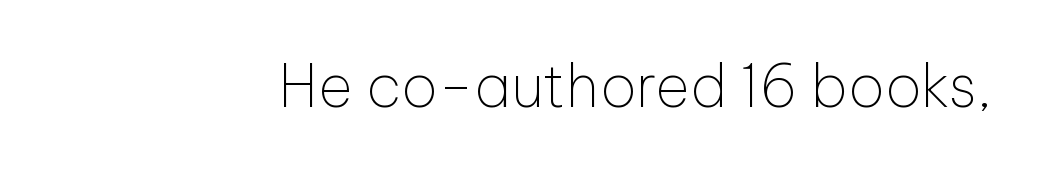
Q: Is the text bold? A: No.
Q: Is the text italic (slanted)? A: No, it is upright.
Q: Is the typeface a serif or a sans-serif typeface? A: Sans-serif.
Q: Is the text underlined? A: No.
Q: Is the spacing between letters normal or unusually wide? A: Normal.
Q: Width (condensed, normal, or wide)? A: Normal.
Q: Stroke contrast? A: Low.
Q: x-height? A: Medium.
Q: Monospaced? A: No.
